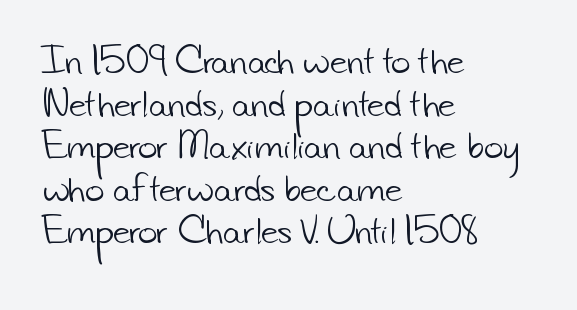
Q: Is the text bold? A: No.
Q: Is the typeface a serif or a sans-serif typeface? A: Sans-serif.
Q: Is the text underlined? A: No.
Q: How is the paragraph aligned? A: Left-aligned.
Q: Is the spacing between letters normal or unusually wide? A: Normal.
Q: Is the spacing between lines tight, normal or loose? A: Normal.
Q: Width (condensed, normal, or wide)? A: Normal.
Q: Stroke contrast? A: Low.
Q: x-height? A: Small.
Q: Monospaced? A: No.
